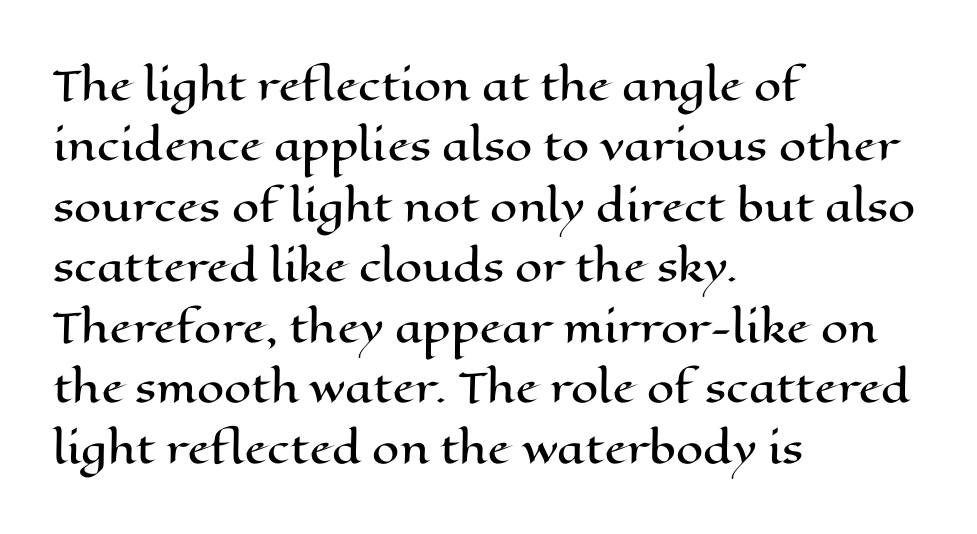
A typesetter would call this proportional, since set widths differ per character. The specimen omits any rule beneath the text block's lines. Vertical strokes here are truly vertical. Characters follow at the spacing the type designer built in. The ragged edge is on the right, which tells us the setting is flush left. Normally led — the rows are evenly, conventionally spaced.
